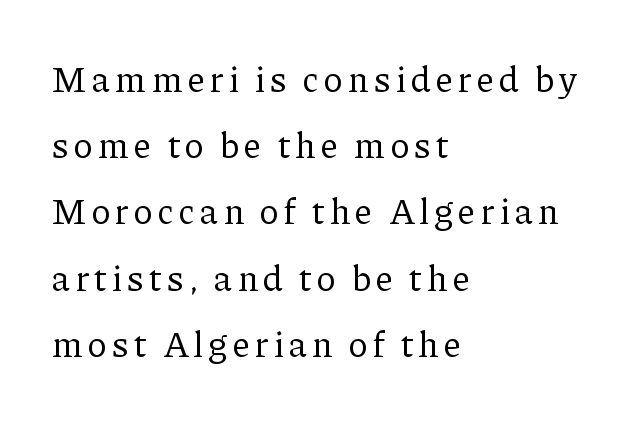
Q: Is the text bold? A: No.
Q: Is the text italic (slanted)? A: No, it is upright.
Q: Is the typeface a serif or a sans-serif typeface? A: Serif.
Q: Is the text underlined? A: No.
Q: How is the paragraph aligned? A: Left-aligned.
Q: Width (condensed, normal, or wide)? A: Normal.
Q: Stroke contrast? A: Low.
Q: x-height? A: Medium.
Q: Monospaced? A: No.
